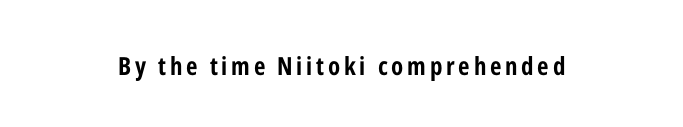
Look at the stroke-to-counter ratio: heavy, a bold. The compositor balanced each line on the midline. The words here are not underlined. Every stem runs plumb, perpendicular to the baseline.
